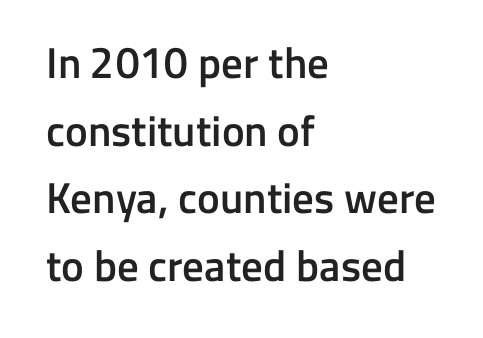
The image shows 43 px semibold sans-serif type, upright; set left-aligned, normal line spacing (1.57x), normal letter spacing, not underlined; low stroke contrast and a medium x-height.
